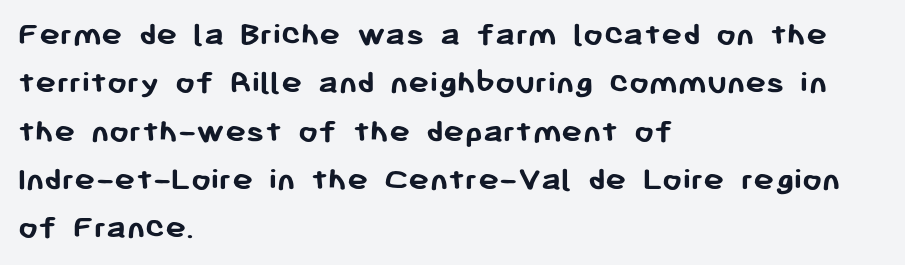
Q: Is the text bold? A: Yes.
Q: Is the text italic (slanted)? A: No, it is upright.
Q: Is the typeface a serif or a sans-serif typeface? A: Sans-serif.
Q: Is the text underlined? A: No.
Q: How is the paragraph aligned? A: Left-aligned.
Q: Is the spacing between letters normal or unusually wide? A: Normal.
Q: Is the spacing between lines tight, normal or loose? A: Normal.
Q: Width (condensed, normal, or wide)? A: Normal.
Q: Stroke contrast? A: Low.
Q: x-height? A: Medium.
Q: Monospaced? A: No.
